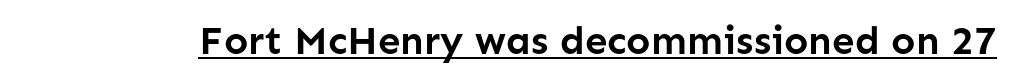
{"serif": "no", "italic": "no", "bold": "yes", "weight": "semibold", "width": "normal", "stroke_contrast": "low", "x_height": "medium", "monospaced": "no", "underline": "yes", "letter_spacing": "normal", "letter_spacing_em": 0.0, "glyph_px": 40}
